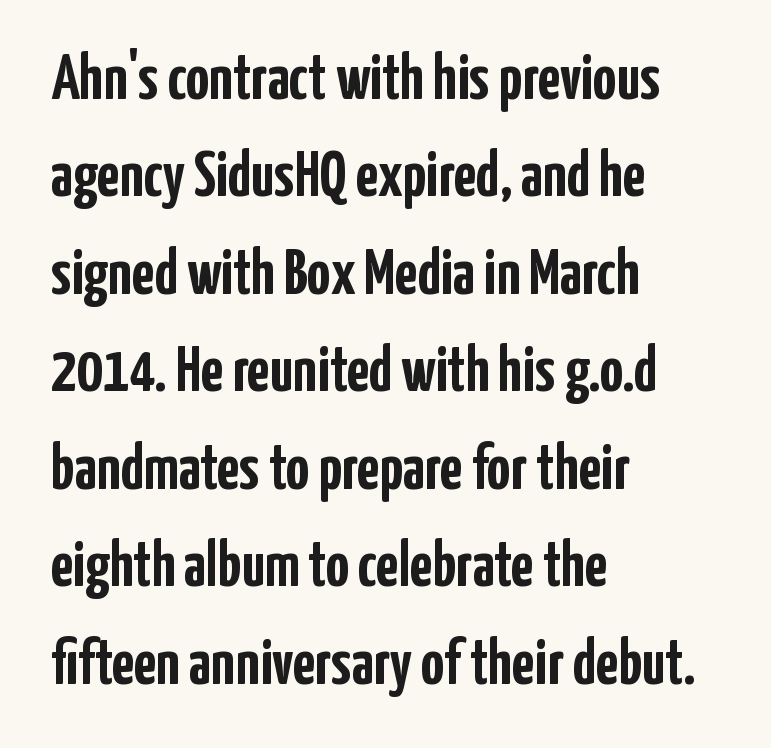
Inter-character spacing is left at the font's built-in metrics. The face used here is proportionally spaced, like ordinary book or web type. The typesetter chose a ragged-right arrangement here. How heavy is the stroke? Heavy — this is a bold.
